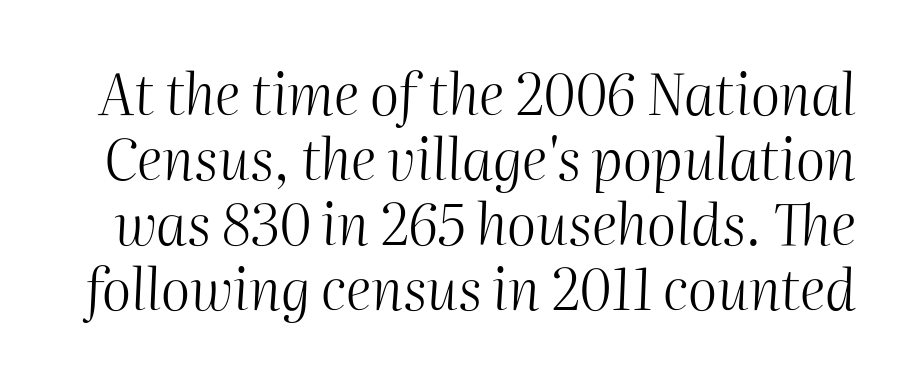
{"italic": "yes", "lean": "right", "slant_degrees": 2, "bold": "no", "weight": "light", "width": "normal", "stroke_contrast": "medium", "x_height": "medium", "monospaced": "no", "underline": "no", "line_spacing_ratio": 1.16, "letter_spacing": "normal", "letter_spacing_em": 0.0, "glyph_px": 56}
